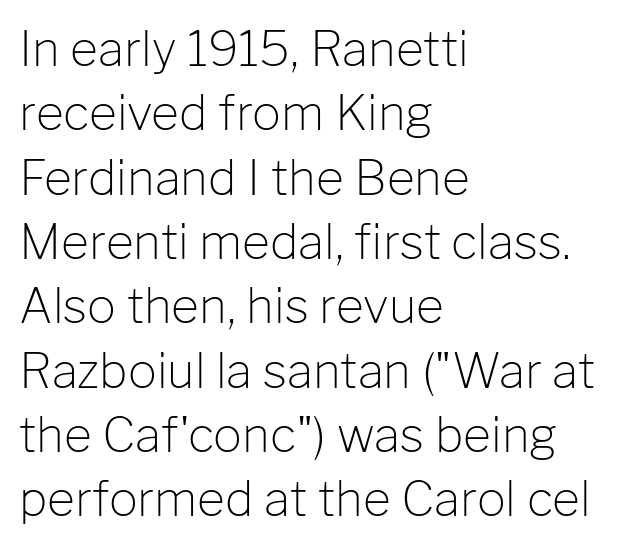
{"serif": "no", "italic": "no", "bold": "no", "weight": "light", "width": "normal", "stroke_contrast": "low", "x_height": "medium", "monospaced": "no", "underline": "no", "align": "left", "line_spacing": "normal", "line_spacing_ratio": 1.34, "letter_spacing": "normal", "letter_spacing_em": 0.0, "glyph_px": 48}
